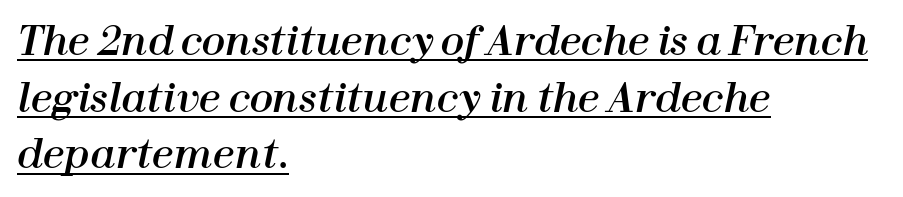
If you measured baseline to baseline, you'd find a middling distance. Glance below the letters and you will spot a drawn line. Inter-character spacing is left at the font's built-in metrics. The font's italic variant was chosen for this text. Compared with a centered layout, this one pins lines to the left instead.
